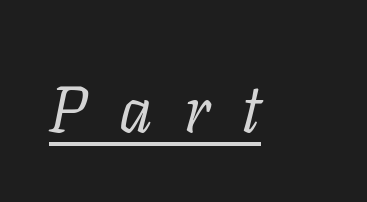
Q: Is the text bold? A: No.
Q: Is the text italic (slanted)? A: Yes, it leans right by about 11 degrees.
Q: Is the typeface a serif or a sans-serif typeface? A: Serif.
Q: Is the text underlined? A: Yes.
Q: Is the spacing between letters normal or unusually wide? A: Unusually wide.
Q: Width (condensed, normal, or wide)? A: Normal.
Q: Stroke contrast? A: Low.
Q: x-height? A: Medium.
Q: Monospaced? A: No.
